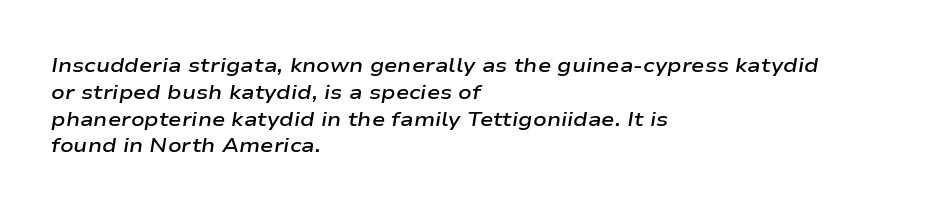
A bit beefed up — I'd call it semibold rather than bold. Does extra space separate the letters? No, they use regular spacing. The space beneath each line is pristine and unruled. Vertically, the passage feels balanced, rows spaced as you'd expect.
